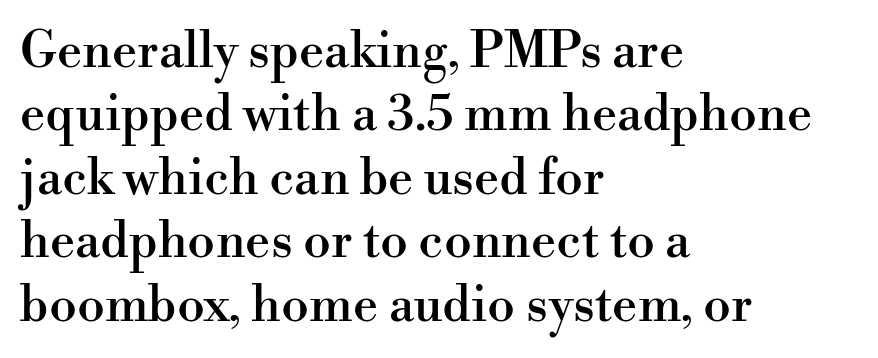
The image shows 50 px serif type, upright; set left-aligned, normal line spacing (1.27x), normal letter spacing, not underlined; high stroke contrast and a small x-height.
